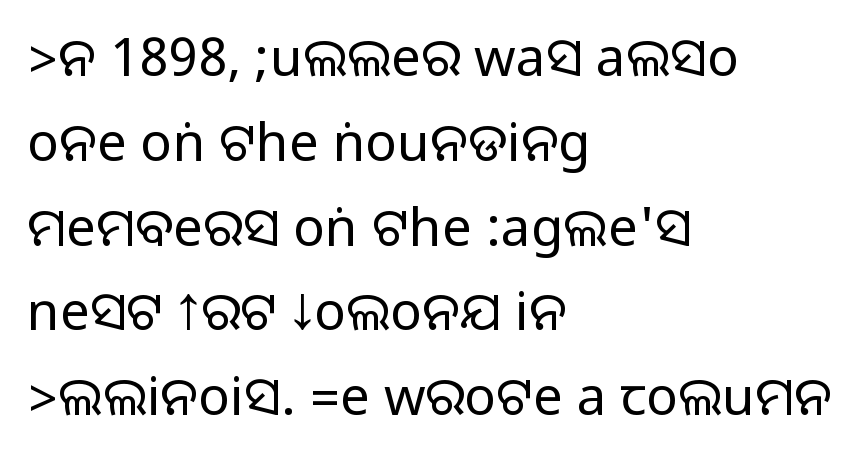
The image shows 53 px sans-serif type, upright; set left-aligned, normal line spacing (1.6x), normal letter spacing, not underlined; medium stroke contrast.
